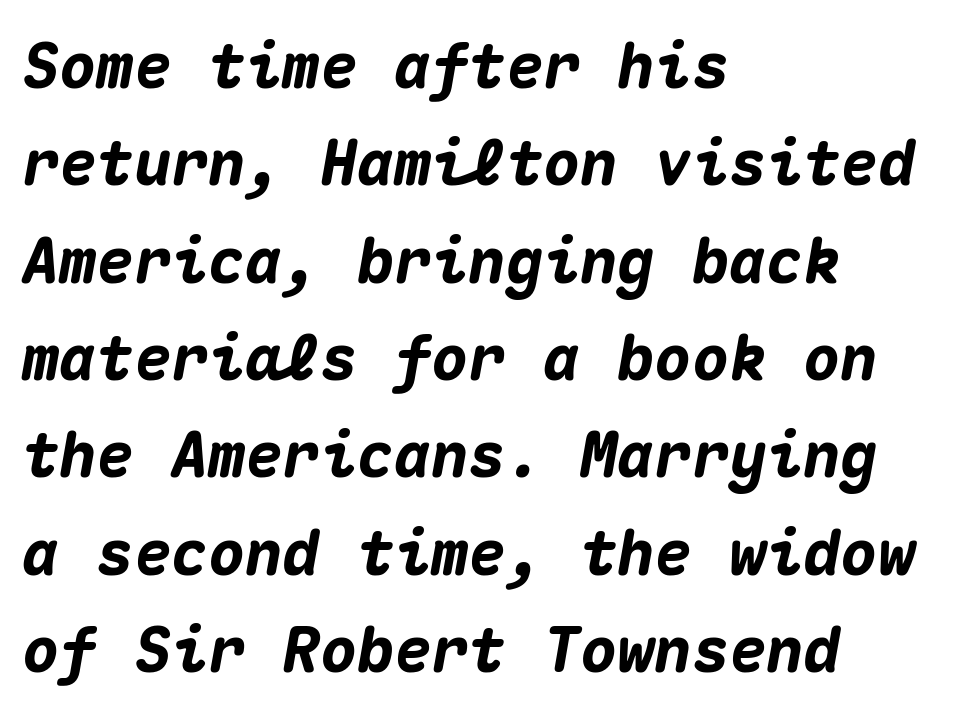
These lines sit exactly where default settings would place them. Characters are canted at an angle relative to the baseline's perpendicular. The strip under each line holds only bare page. On the weight axis this lands at bold, roughly 700. These lines are rendered in a fixed-pitch font. Casual observation: everything's shoved over to the left.
